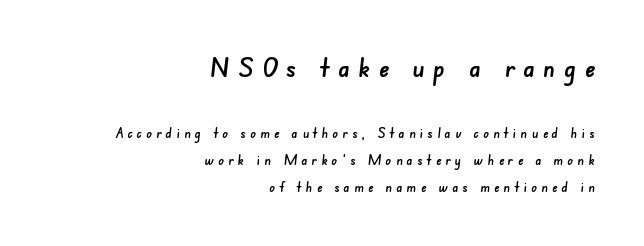
The image shows 27 px text type; set right-aligned, loose line spacing (1.94x), unusually wide letter spacing (+0.31 em), not underlined; the first (top) block is 1.93x larger.
